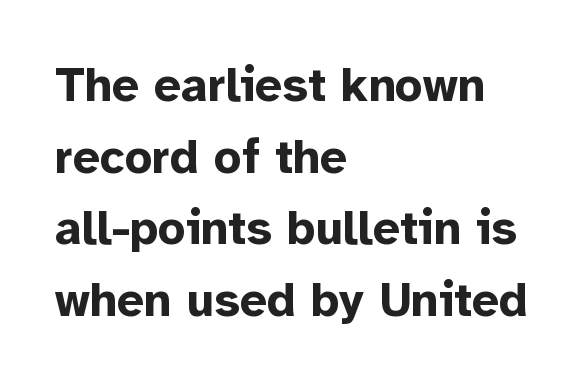
The image shows 48 px bold sans-serif type, upright; set left-aligned, normal line spacing (1.49x), normal letter spacing, not underlined; low stroke contrast and a medium x-height.
